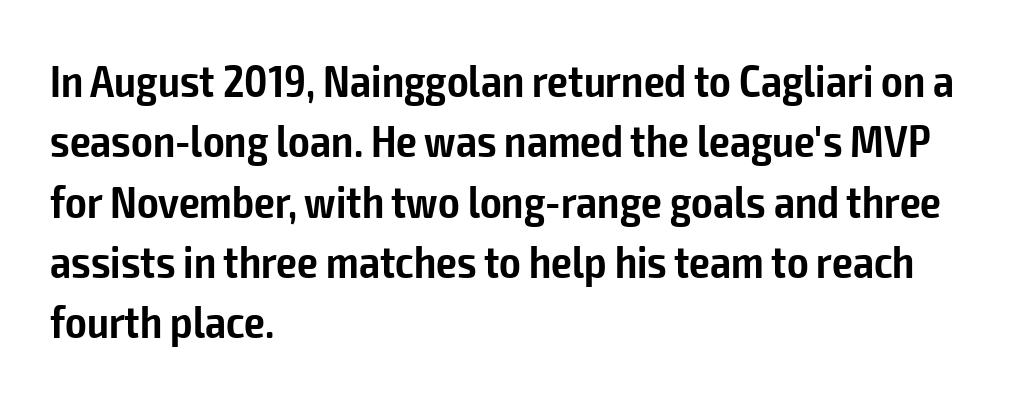
Q: Is the text bold? A: Semi-bold.
Q: Is the text italic (slanted)? A: No, it is upright.
Q: Is the typeface a serif or a sans-serif typeface? A: Sans-serif.
Q: Is the text underlined? A: No.
Q: How is the paragraph aligned? A: Left-aligned.
Q: Is the spacing between letters normal or unusually wide? A: Normal.
Q: Is the spacing between lines tight, normal or loose? A: Normal.
Q: Width (condensed, normal, or wide)? A: Condensed.
Q: Stroke contrast? A: Low.
Q: x-height? A: Medium.
Q: Monospaced? A: No.
